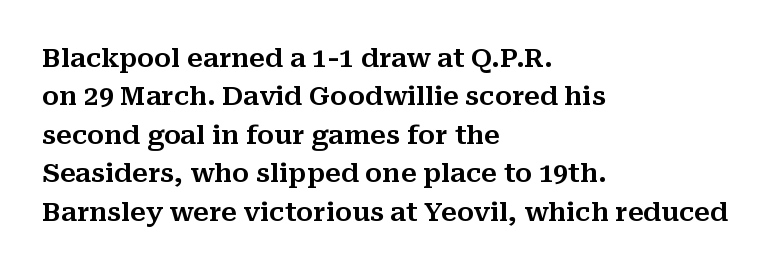
Q: Is the text italic (slanted)? A: No, it is upright.
Q: Is the text underlined? A: No.
Q: How is the paragraph aligned? A: Left-aligned.
Q: Is the spacing between letters normal or unusually wide? A: Normal.
Q: Is the spacing between lines tight, normal or loose? A: Normal.
